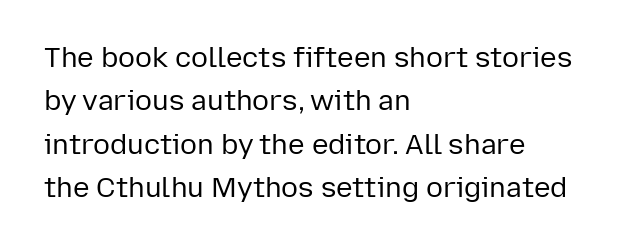
The image shows 28 px regular-weight sans-serif type, upright; set left-aligned, normal line spacing (1.55x), normal letter spacing, not underlined; low stroke contrast and a medium x-height.
